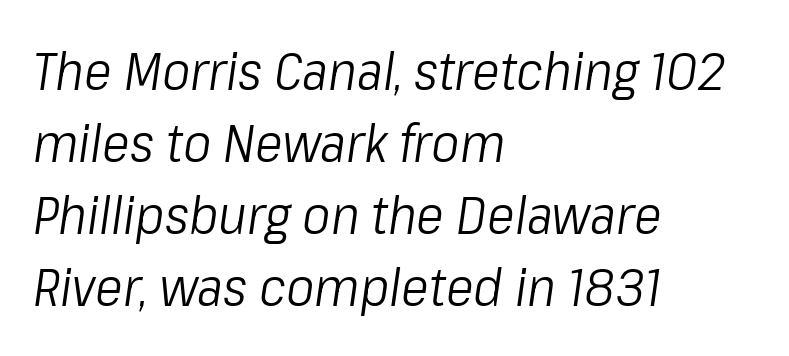
The image shows 53 px light, condensed type, italic (leaning right); set left-aligned, normal line spacing (1.36x), normal letter spacing, not underlined; low stroke contrast and a medium x-height.
